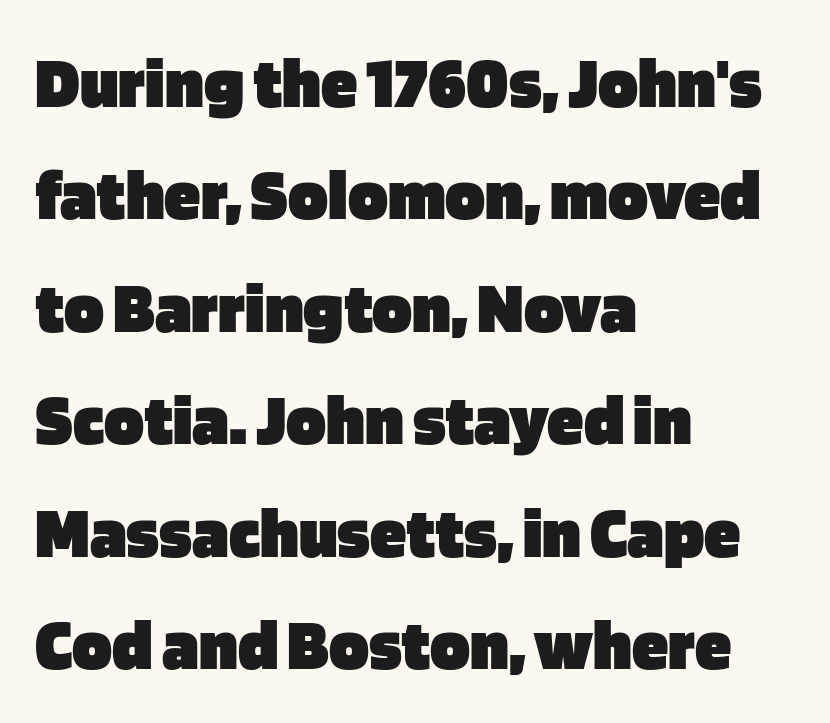
{"serif": "no", "italic": "no", "bold": "yes", "weight": "heavy", "width": "normal", "stroke_contrast": "low", "x_height": "large", "monospaced": "no", "underline": "no", "align": "left", "line_spacing": "normal", "line_spacing_ratio": 1.52, "letter_spacing": "normal", "letter_spacing_em": 0.0, "glyph_px": 74}
